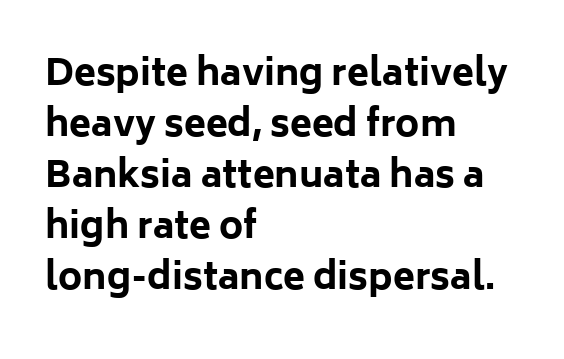
{"serif": "no", "italic": "no", "bold": "yes", "weight": "bold", "width": "normal", "stroke_contrast": "low", "x_height": "medium", "monospaced": "no", "underline": "no", "align": "left", "line_spacing": "normal", "line_spacing_ratio": 1.42, "letter_spacing": "normal", "letter_spacing_em": 0.0, "glyph_px": 36}
